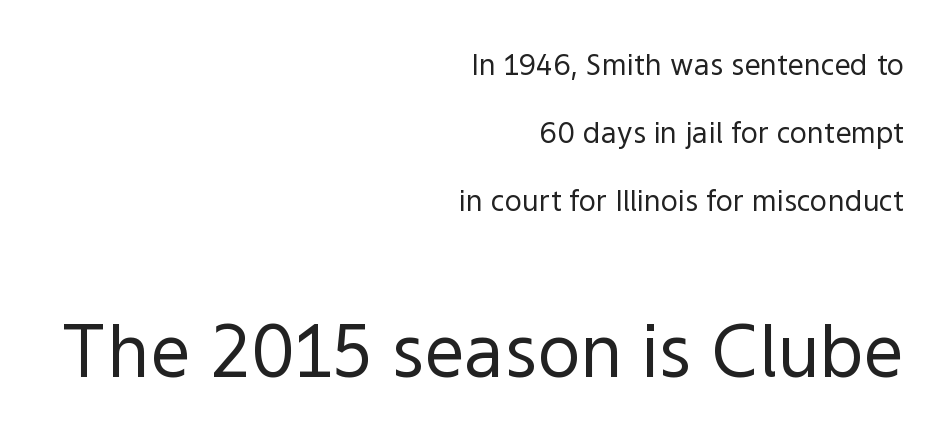
Q: Is the text bold? A: No.
Q: Is the text italic (slanted)? A: No, it is upright.
Q: Is the typeface a serif or a sans-serif typeface? A: Sans-serif.
Q: Is the text underlined? A: No.
Q: How is the paragraph aligned? A: Right-aligned.
Q: Is the spacing between letters normal or unusually wide? A: Normal.
Q: Is the spacing between lines tight, normal or loose? A: Loose.
Q: Which block of text is set in a larger size, the first (top) or the second (bottom)? A: The second (bottom) one.
Q: Width (condensed, normal, or wide)? A: Normal.
Q: x-height? A: Medium.
Q: Monospaced? A: No.
